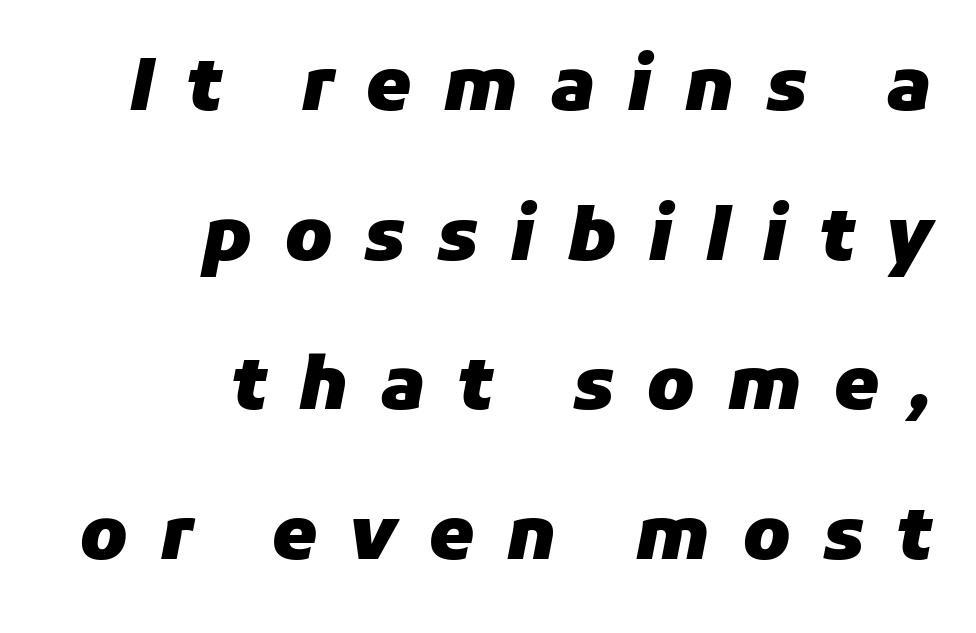
{"italic": "yes", "lean": "right", "slant_degrees": 11, "bold": "yes", "weight": "heavy", "width": "normal", "stroke_contrast": "low", "x_height": "medium", "monospaced": "no", "underline": "no", "align": "right", "line_spacing": "loose", "line_spacing_ratio": 2.05, "letter_spacing": "wide", "letter_spacing_em": 0.43, "glyph_px": 73}
